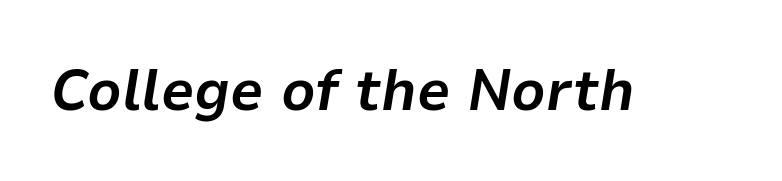
Type without underlining. The passage shown has conventional tracking throughout. The sample has been set heavy, in full bold. Proportional: the letters do not fall into vertical columns. The letters are slanted; this is an italic face.
